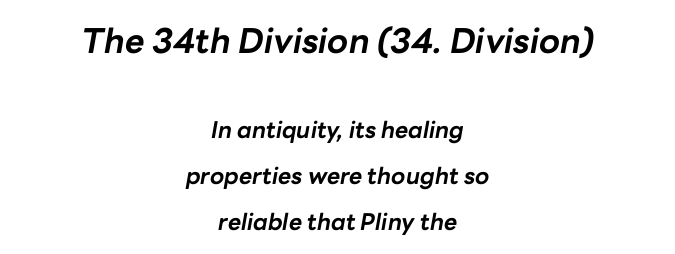
The font is running at its bold setting. This sample trades compactness for vertical openness between lines. Words float on clear page, feet unadorned. The designer gave the opening block more size than the closing block. Tracking here is standard; glyphs follow each other at the usual distance. Would a proofreader flag this as italicized? Yes.
